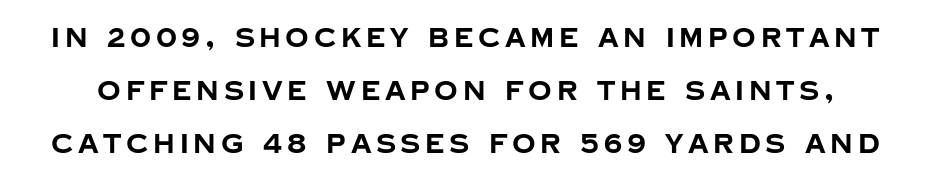
In terms of posture, this sample is upright. Rule under the text: the space is simply empty. Leading: increased. Plenty of ink on the page — the face is bold.
